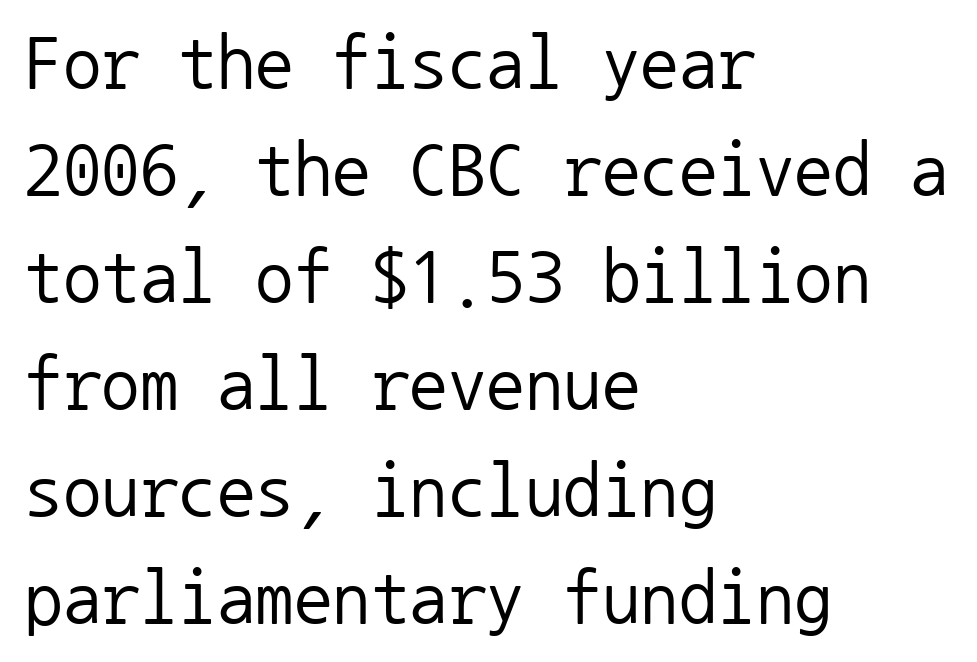
Q: Is the text bold? A: No.
Q: Is the text italic (slanted)? A: No, it is upright.
Q: Is the typeface a serif or a sans-serif typeface? A: Sans-serif.
Q: Is the text underlined? A: No.
Q: How is the paragraph aligned? A: Left-aligned.
Q: Is the spacing between letters normal or unusually wide? A: Normal.
Q: Is the spacing between lines tight, normal or loose? A: Normal.
Q: Width (condensed, normal, or wide)? A: Normal.
Q: Stroke contrast? A: Low.
Q: x-height? A: Medium.
Q: Monospaced? A: Yes.
